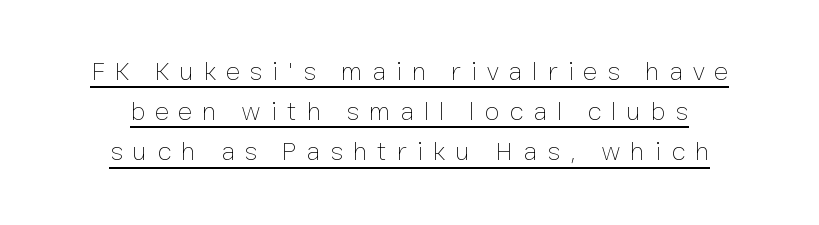
Q: Is the text bold? A: No.
Q: Is the text italic (slanted)? A: No, it is upright.
Q: Is the text underlined? A: Yes.
Q: How is the paragraph aligned? A: Centered.
Q: Is the spacing between letters normal or unusually wide? A: Unusually wide.
Q: Is the spacing between lines tight, normal or loose? A: Normal.
